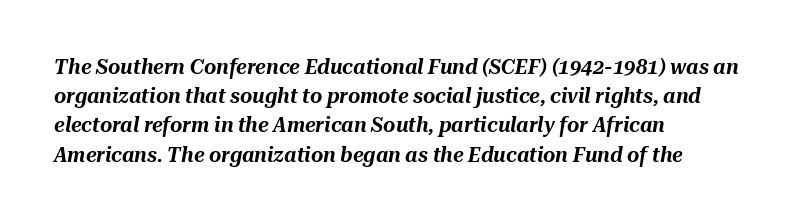
{"italic": "yes", "lean": "right", "slant_degrees": 10, "underline": "no", "align": "left", "line_spacing": "normal", "line_spacing_ratio": 1.39, "letter_spacing": "normal", "letter_spacing_em": 0.0, "glyph_px": 21}
